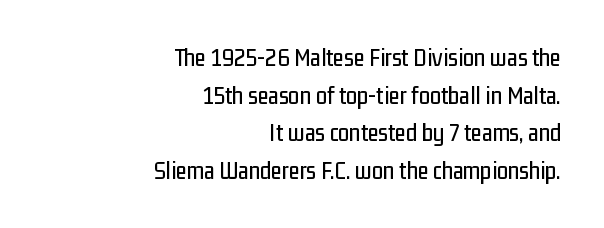
Q: Is the text italic (slanted)? A: No, it is upright.
Q: Is the text underlined? A: No.
Q: How is the paragraph aligned? A: Right-aligned.
Q: Is the spacing between letters normal or unusually wide? A: Normal.
Q: Is the spacing between lines tight, normal or loose? A: Normal.
